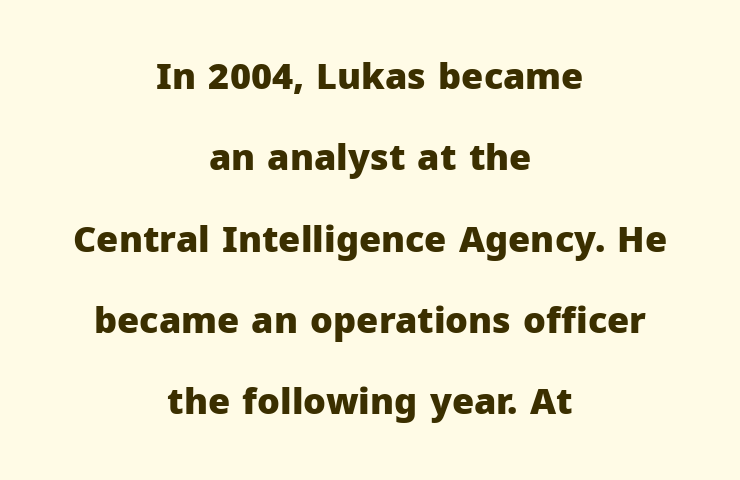
{"serif": "no", "italic": "no", "bold": "yes", "weight": "heavy", "width": "normal", "stroke_contrast": "low", "x_height": "medium", "monospaced": "no", "underline": "no", "align": "center", "line_spacing": "loose", "line_spacing_ratio": 2.26, "letter_spacing": "normal", "letter_spacing_em": 0.0, "glyph_px": 36}
